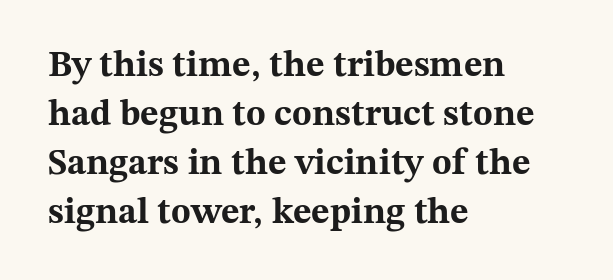
{"serif": "yes", "italic": "no", "bold": "yes", "weight": "bold", "width": "wide", "stroke_contrast": "medium", "x_height": "medium", "monospaced": "no", "underline": "no", "align": "left", "line_spacing": "normal", "line_spacing_ratio": 1.36, "letter_spacing": "normal", "letter_spacing_em": 0.0, "glyph_px": 36}
